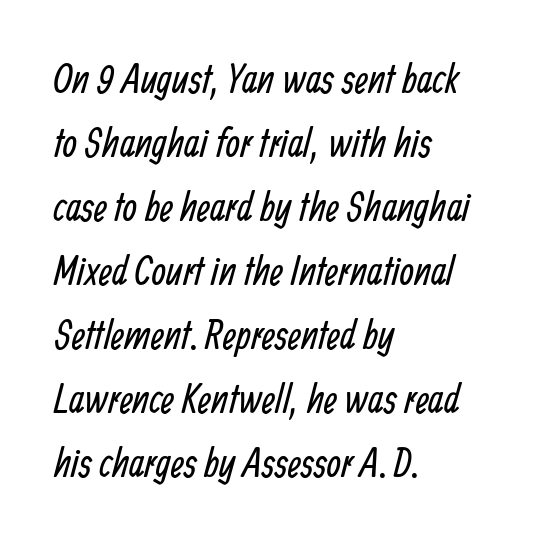
{"serif": "no", "bold": "no", "weight": "regular", "width": "condensed", "stroke_contrast": "low", "x_height": "medium", "monospaced": "no", "underline": "no", "align": "left", "line_spacing": "normal", "line_spacing_ratio": 1.56, "letter_spacing": "normal", "letter_spacing_em": 0.0, "glyph_px": 41}
